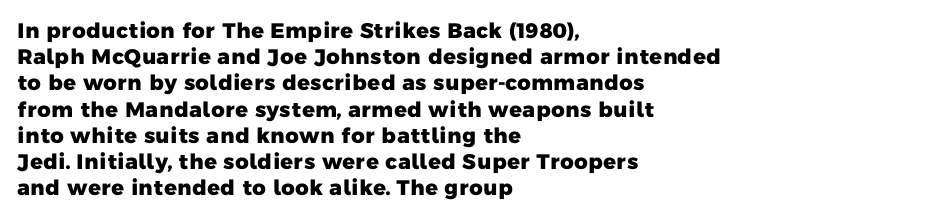
Q: Is the text bold? A: Yes.
Q: Is the text underlined? A: No.
Q: How is the paragraph aligned? A: Left-aligned.
Q: Is the spacing between letters normal or unusually wide? A: Normal.
Q: Is the spacing between lines tight, normal or loose? A: Normal.
